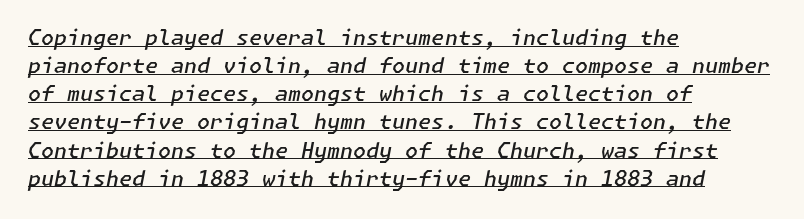
{"italic": "yes", "lean": "right", "slant_degrees": 11, "bold": "semi", "underline": "yes", "align": "left", "line_spacing": "normal", "line_spacing_ratio": 1.34, "letter_spacing": "normal", "letter_spacing_em": 0.0, "glyph_px": 21}
